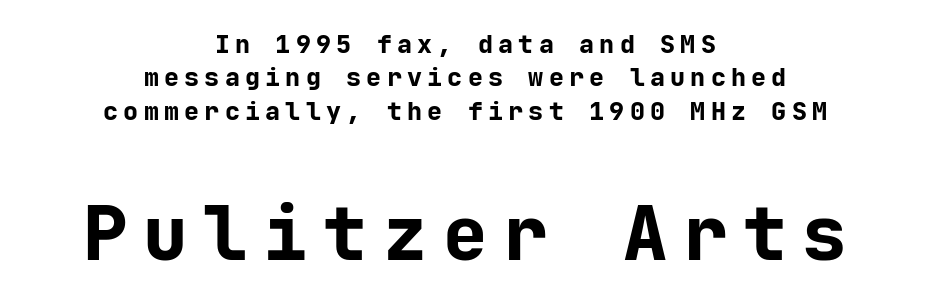
Type size steps up from the first block to the second. Typeset on center — no edge is straight. The rows are spaced the way most documents space them. Check under the words: just untouched page.
